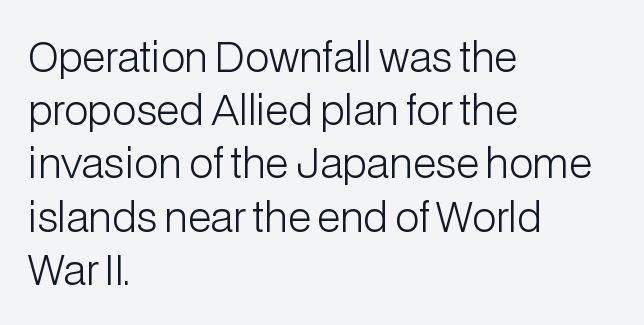
{"serif": "no", "italic": "no", "bold": "no", "weight": "light", "width": "normal", "stroke_contrast": "low", "x_height": "medium", "monospaced": "no", "underline": "no", "align": "left", "line_spacing": "normal", "line_spacing_ratio": 1.33, "letter_spacing": "normal", "letter_spacing_em": 0.0, "glyph_px": 40}
